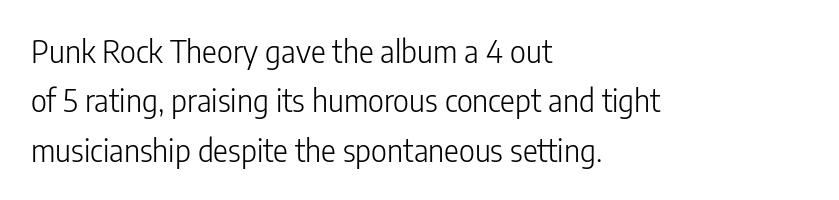
Q: Is the text bold? A: No.
Q: Is the text italic (slanted)? A: No, it is upright.
Q: Is the typeface a serif or a sans-serif typeface? A: Sans-serif.
Q: Is the text underlined? A: No.
Q: How is the paragraph aligned? A: Left-aligned.
Q: Is the spacing between letters normal or unusually wide? A: Normal.
Q: Is the spacing between lines tight, normal or loose? A: Normal.
Q: Width (condensed, normal, or wide)? A: Condensed.
Q: Stroke contrast? A: Low.
Q: x-height? A: Medium.
Q: Monospaced? A: No.
